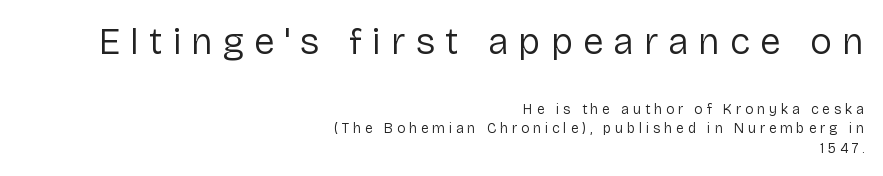
{"serif": "no", "italic": "no", "bold": "no", "weight": "regular", "width": "normal", "stroke_contrast": "low", "x_height": "medium", "monospaced": "no", "underline": "no", "align": "right", "line_spacing": "normal", "line_spacing_ratio": 1.39, "letter_spacing": "wide", "letter_spacing_em": 0.27, "larger_block": "first", "size_ratio": 2.64, "glyph_px": 37}
